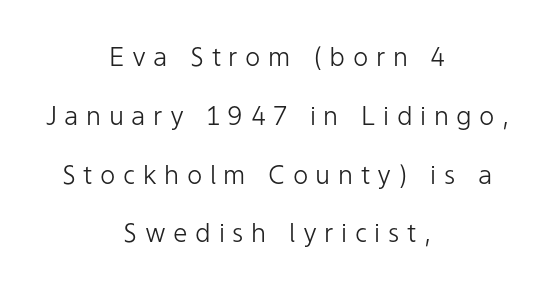
{"italic": "no", "bold": "no", "underline": "no", "align": "center", "line_spacing": "loose", "line_spacing_ratio": 2.26, "letter_spacing": "wide", "letter_spacing_em": 0.29, "glyph_px": 26}
